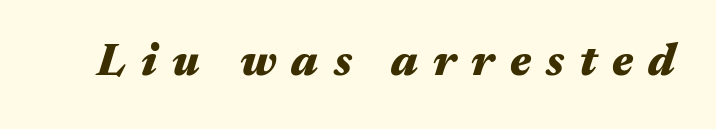
The image shows 46 px heavy, wide type, italic (leaning right); set unusually wide letter spacing (+0.33 em), not underlined; medium stroke contrast and a medium x-height.
